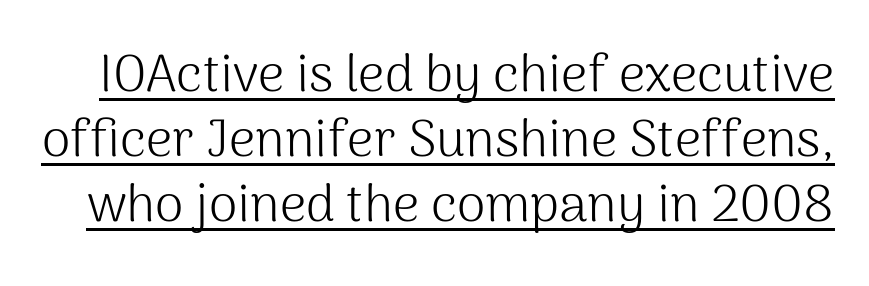
The image shows 52 px light sans-serif type, upright; set normal line spacing (1.25x), normal letter spacing, underlined; medium stroke contrast and a medium x-height.
